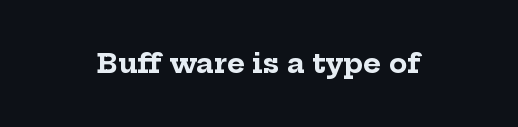
Q: Is the text bold? A: Yes.
Q: Is the text italic (slanted)? A: No, it is upright.
Q: Is the text underlined? A: No.
Q: Is the spacing between letters normal or unusually wide? A: Normal.
